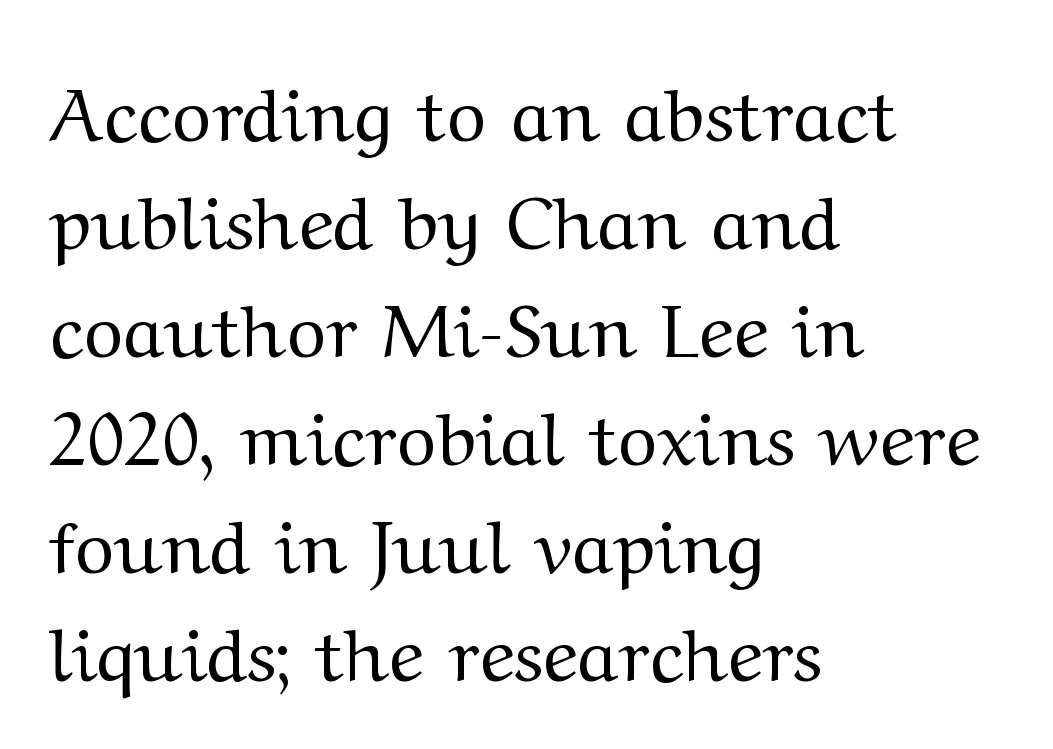
The image shows 75 px regular-weight, wide serif type, upright; set left-aligned, normal line spacing (1.44x), normal letter spacing, not underlined; medium stroke contrast and a medium x-height.
